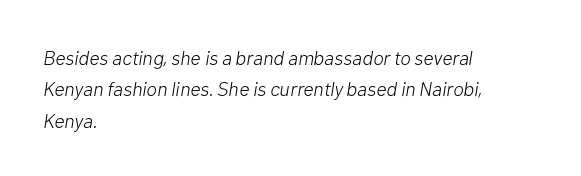
Q: Is the text bold? A: No.
Q: Is the text italic (slanted)? A: Yes, it leans right by about 10 degrees.
Q: Is the text underlined? A: No.
Q: How is the paragraph aligned? A: Left-aligned.
Q: Is the spacing between letters normal or unusually wide? A: Normal.
Q: Is the spacing between lines tight, normal or loose? A: Normal.
